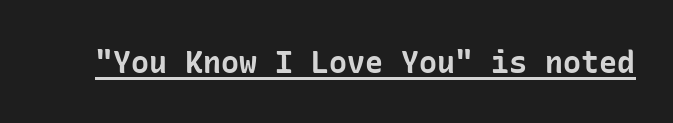
Summary of weight: heavy, a full bold. Quick note: underline on. Does the lettering tilt? It doesn't — this is upright. Default kerning and tracking; the words read as compact shapes. Regarding serifs, this sample does without them.
